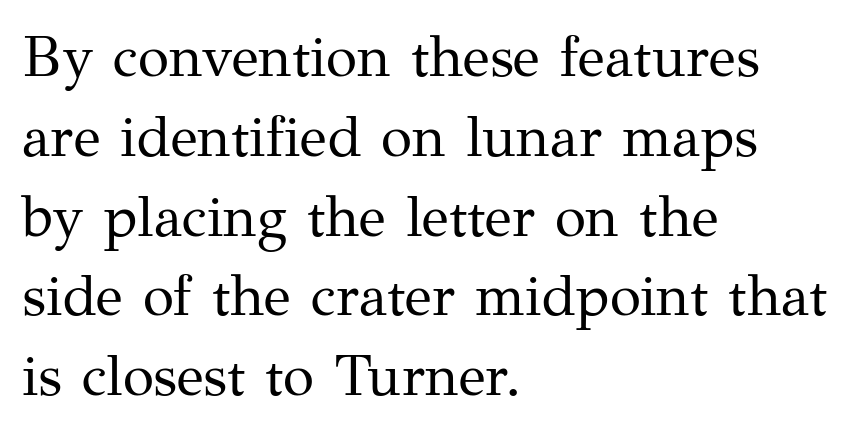
Short and long lines alike share a common starting point at left. This sample has the flowing, uneven cadence of proportional lettering. Rows of type keep a routine distance in the vertical direction. Caption: face not bold, strokes unweighted.
